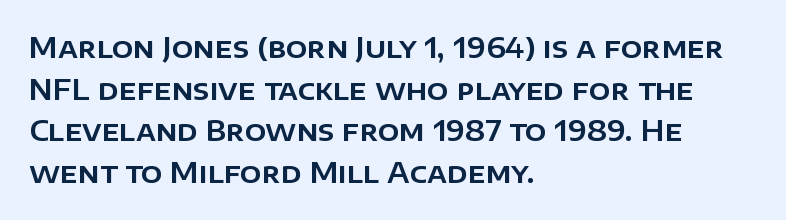
Q: Is the text italic (slanted)? A: No, it is upright.
Q: Is the typeface a serif or a sans-serif typeface? A: Sans-serif.
Q: Is the text underlined? A: No.
Q: How is the paragraph aligned? A: Left-aligned.
Q: Is the spacing between letters normal or unusually wide? A: Normal.
Q: Is the spacing between lines tight, normal or loose? A: Normal.
Q: Width (condensed, normal, or wide)? A: Normal.
Q: Stroke contrast? A: Low.
Q: x-height? A: Large.
Q: Monospaced? A: No.
